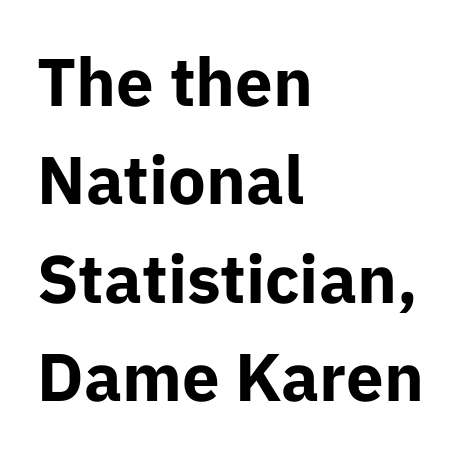
{"serif": "no", "italic": "no", "bold": "yes", "weight": "bold", "width": "normal", "stroke_contrast": "low", "x_height": "medium", "monospaced": "no", "underline": "no", "align": "left", "line_spacing": "normal", "line_spacing_ratio": 1.47, "letter_spacing": "normal", "letter_spacing_em": 0.0, "glyph_px": 67}
